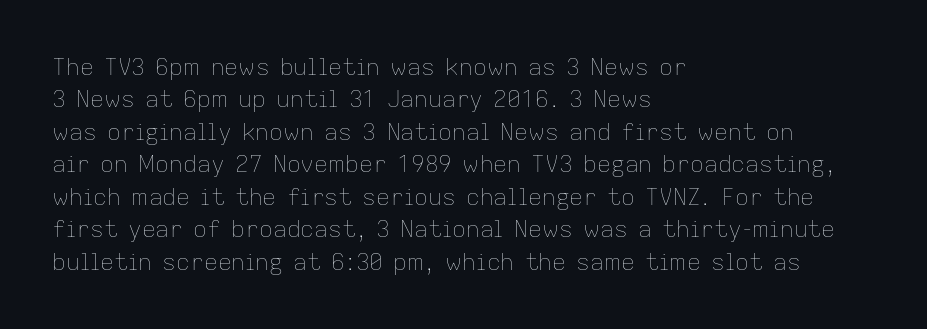
The tracking reads as untouched default to a designer's eye. Layout note: lines flush left. Students, observe: this is what conventionally led text looks like. Underline: absent.
